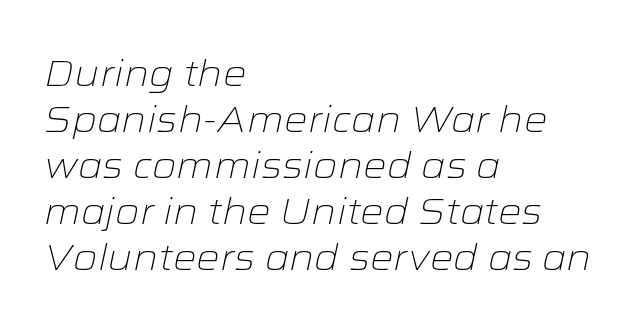
{"italic": "yes", "lean": "right", "slant_degrees": 12, "bold": "no", "weight": "light", "width": "wide", "stroke_contrast": "low", "x_height": "medium", "monospaced": "no", "underline": "no", "align": "left", "line_spacing_ratio": 1.24, "letter_spacing": "normal", "letter_spacing_em": 0.0, "glyph_px": 37}
